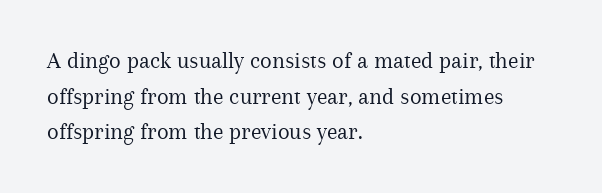
The image shows 24 px text type, upright; set left-aligned, normal line spacing (1.48x), normal letter spacing, not underlined.
